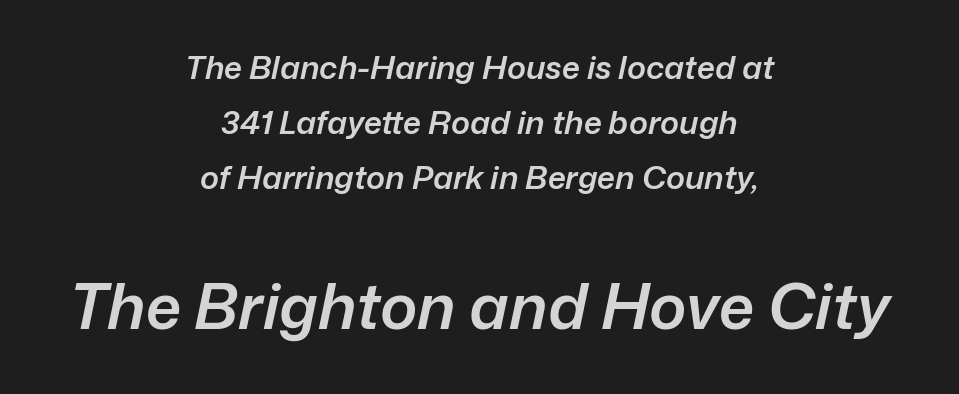
Q: Is the text bold? A: Semi-bold.
Q: Is the text italic (slanted)? A: Yes, it leans right by about 12 degrees.
Q: Is the text underlined? A: No.
Q: How is the paragraph aligned? A: Centered.
Q: Is the spacing between letters normal or unusually wide? A: Normal.
Q: Which block of text is set in a larger size, the first (top) or the second (bottom)? A: The second (bottom) one.
Q: Width (condensed, normal, or wide)? A: Normal.
Q: Stroke contrast? A: Low.
Q: x-height? A: Medium.
Q: Monospaced? A: No.
